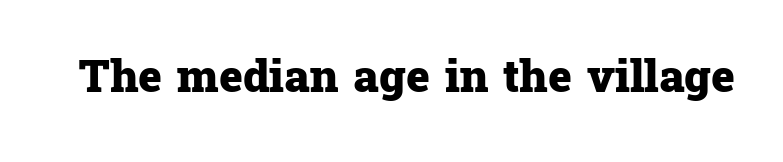
{"serif": "yes", "italic": "no", "bold": "yes", "weight": "heavy", "width": "normal", "stroke_contrast": "low", "x_height": "medium", "monospaced": "no", "underline": "no", "letter_spacing": "normal", "letter_spacing_em": 0.0, "glyph_px": 45}
